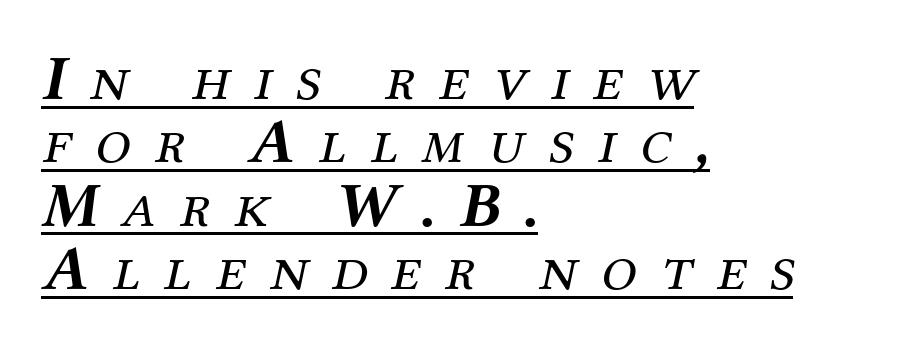
The type is letterspaced generously, with wide tracking. Compared with undecorated copy, this sample adds a rule below the words. The passage shown is typed in a proportional face where columns would drift. These lines were composed using italics. Weight class: somewhere from thin through regular. Whoever set this chose condensed vertical rhythm over breathing room.
